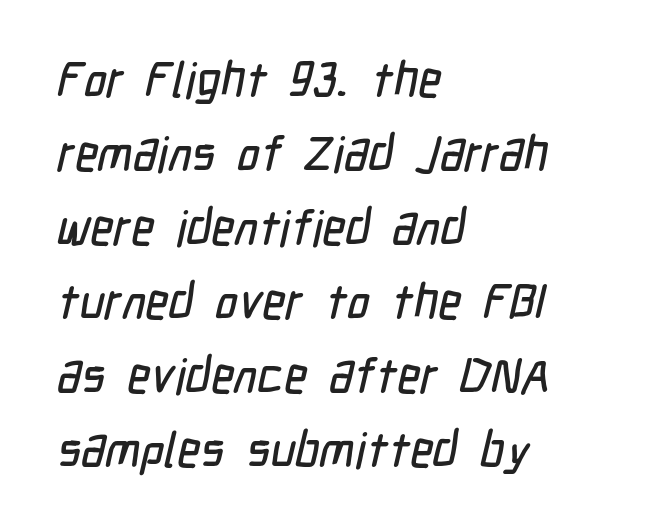
{"serif": "no", "width": "condensed", "stroke_contrast": "low", "x_height": "medium", "monospaced": "no", "underline": "no", "align": "left", "line_spacing": "normal", "line_spacing_ratio": 1.51, "letter_spacing": "normal", "letter_spacing_em": 0.0, "glyph_px": 49}
